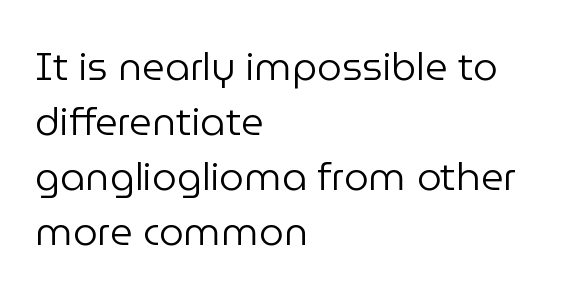
The image shows 39 px regular-weight sans-serif type, upright; set left-aligned, normal line spacing (1.41x), normal letter spacing, not underlined; low stroke contrast and a medium x-height.
